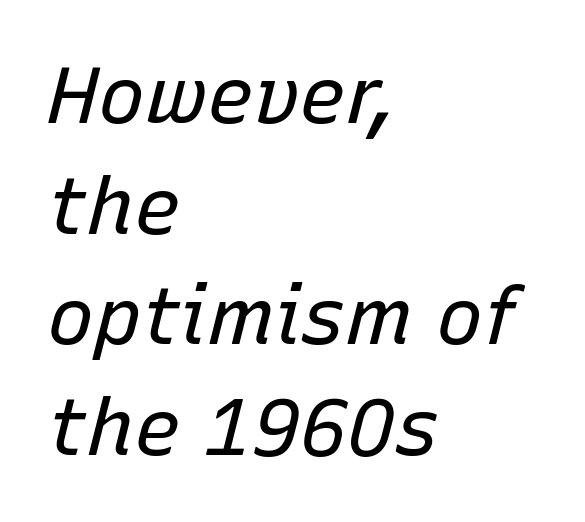
The image shows 79 px regular-weight type, italic (leaning right); set left-aligned, normal line spacing (1.4x), normal letter spacing, not underlined; low stroke contrast and a medium x-height.
